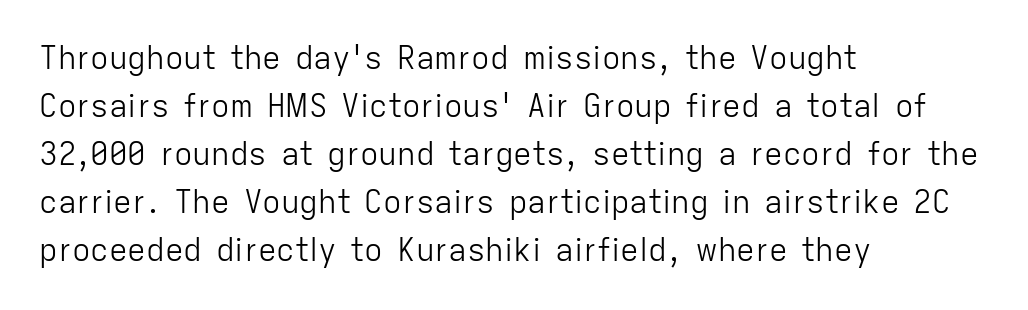
Q: Is the text bold? A: No.
Q: Is the text italic (slanted)? A: No, it is upright.
Q: Is the typeface a serif or a sans-serif typeface? A: Sans-serif.
Q: Is the text underlined? A: No.
Q: How is the paragraph aligned? A: Left-aligned.
Q: Is the spacing between letters normal or unusually wide? A: Normal.
Q: Is the spacing between lines tight, normal or loose? A: Normal.
Q: Width (condensed, normal, or wide)? A: Normal.
Q: Stroke contrast? A: Low.
Q: x-height? A: Medium.
Q: Monospaced? A: No.
